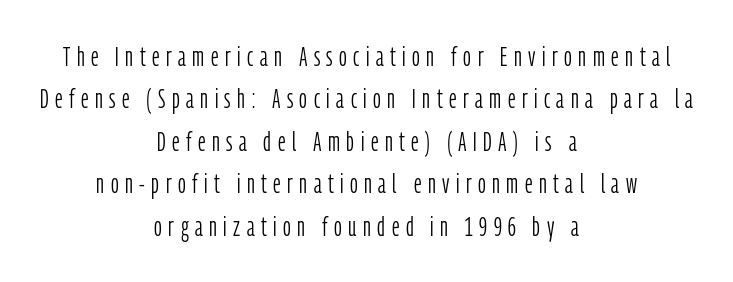
Q: Is the text bold? A: No.
Q: Is the text italic (slanted)? A: No, it is upright.
Q: Is the text underlined? A: No.
Q: How is the paragraph aligned? A: Centered.
Q: Is the spacing between letters normal or unusually wide? A: Unusually wide.
Q: Is the spacing between lines tight, normal or loose? A: Normal.
